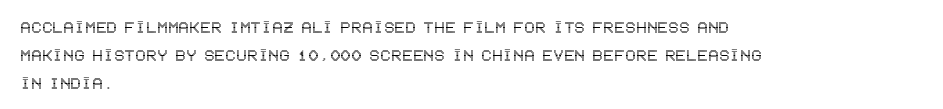
Ordinary non-slanted type is in use. If you drew a ruler down the left edge, every line would touch it. Underlining? Definitely not there. Rows of type keep a routine distance in the vertical direction. Observe the ordinary spacing: letters are neighbours, not strangers.
